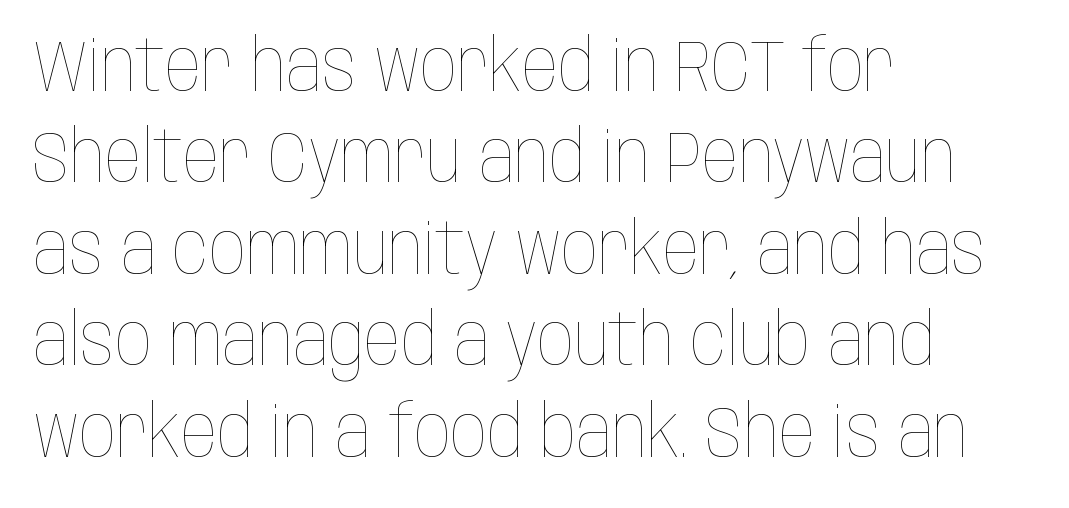
Q: Is the text bold? A: No.
Q: Is the text italic (slanted)? A: No, it is upright.
Q: Is the text underlined? A: No.
Q: How is the paragraph aligned? A: Left-aligned.
Q: Is the spacing between letters normal or unusually wide? A: Normal.
Q: Is the spacing between lines tight, normal or loose? A: Normal.
Q: Width (condensed, normal, or wide)? A: Condensed.
Q: Stroke contrast? A: Low.
Q: x-height? A: Large.
Q: Monospaced? A: No.
